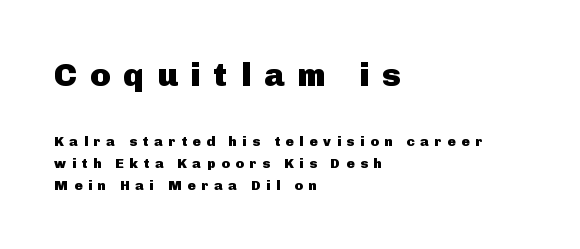
Between these two stacked blocks, the higher one wins on size. The gaps between neighbouring characters are conspicuously large. These lines are rendered in a variable-pitch font. What weight is shown? A full bold with thick strokes. The rendering anchors every line to the left-hand side.
